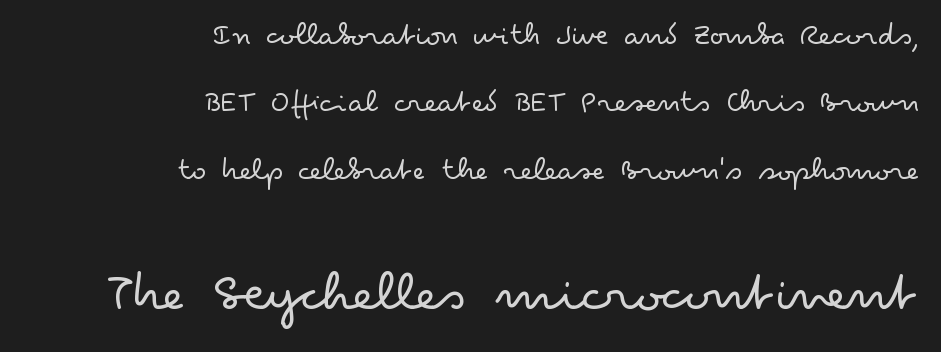
{"serif": "no", "italic": "no", "bold": "no", "weight": "light", "width": "wide", "stroke_contrast": "low", "x_height": "small", "monospaced": "no", "underline": "no", "align": "right", "line_spacing": "loose", "line_spacing_ratio": 2.04, "letter_spacing": "normal", "letter_spacing_em": 0.0, "larger_block": "second", "size_ratio": 1.76, "glyph_px": 58}
